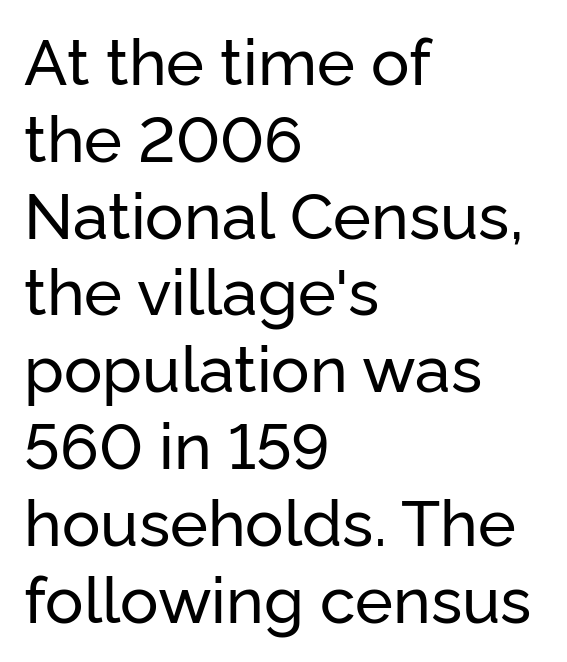
Q: Is the text italic (slanted)? A: No, it is upright.
Q: Is the typeface a serif or a sans-serif typeface? A: Sans-serif.
Q: Is the text underlined? A: No.
Q: How is the paragraph aligned? A: Left-aligned.
Q: Is the spacing between letters normal or unusually wide? A: Normal.
Q: Width (condensed, normal, or wide)? A: Normal.
Q: Stroke contrast? A: Low.
Q: x-height? A: Medium.
Q: Monospaced? A: No.
